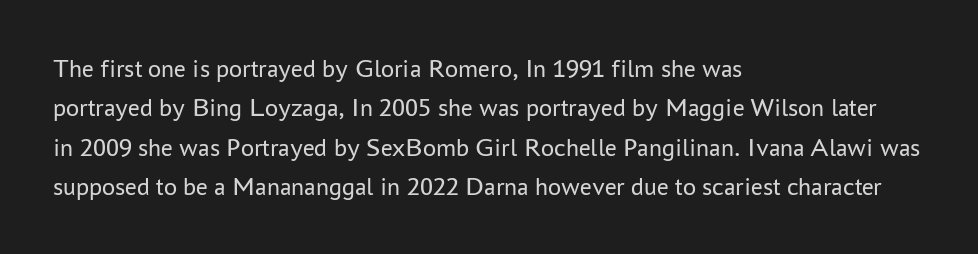
The image shows 26 px text type, upright; set left-aligned, normal line spacing (1.51x), normal letter spacing, not underlined.
